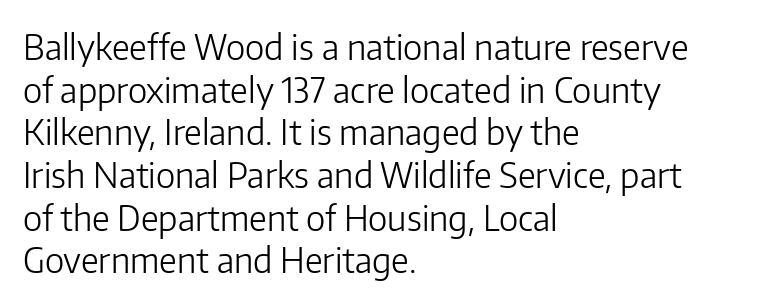
Q: Is the text bold? A: No.
Q: Is the text italic (slanted)? A: No, it is upright.
Q: Is the typeface a serif or a sans-serif typeface? A: Sans-serif.
Q: Is the text underlined? A: No.
Q: How is the paragraph aligned? A: Left-aligned.
Q: Is the spacing between letters normal or unusually wide? A: Normal.
Q: Width (condensed, normal, or wide)? A: Normal.
Q: Stroke contrast? A: Low.
Q: x-height? A: Medium.
Q: Monospaced? A: No.
